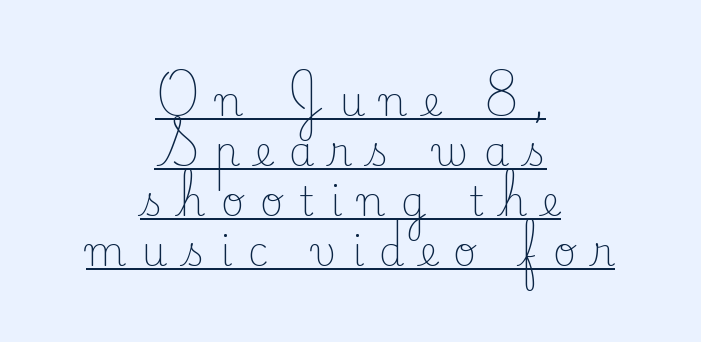
The rendering shows small feet on the letterforms — a serif design. The block of text has a typical density, with ordinary space between rows. The text block is weighted toward neither margin, spreading evenly from the middle. Underlined type. Do the characters align in a grid? No, the font is proportional.
